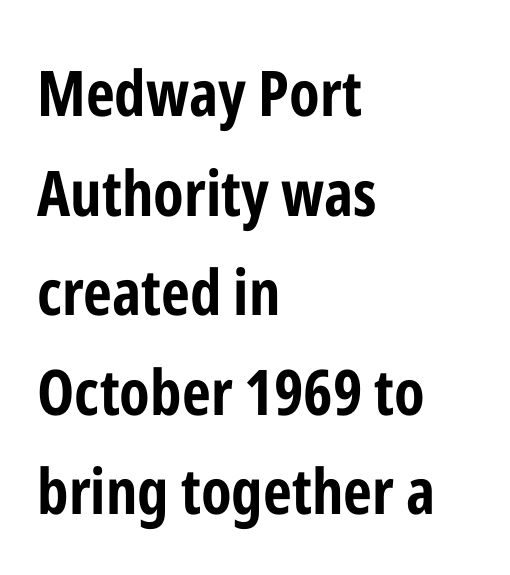
Q: Is the text bold? A: Yes.
Q: Is the text italic (slanted)? A: No, it is upright.
Q: Is the typeface a serif or a sans-serif typeface? A: Sans-serif.
Q: Is the text underlined? A: No.
Q: How is the paragraph aligned? A: Left-aligned.
Q: Is the spacing between letters normal or unusually wide? A: Normal.
Q: Is the spacing between lines tight, normal or loose? A: Normal.
Q: Width (condensed, normal, or wide)? A: Condensed.
Q: Stroke contrast? A: Low.
Q: x-height? A: Medium.
Q: Monospaced? A: No.
